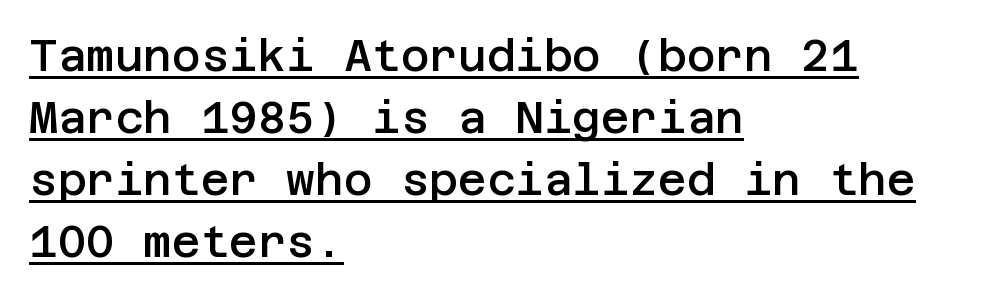
The image shows 44 px semibold sans-serif type, upright; set left-aligned, normal line spacing (1.41x), normal letter spacing, underlined; low stroke contrast and a large x-height.
